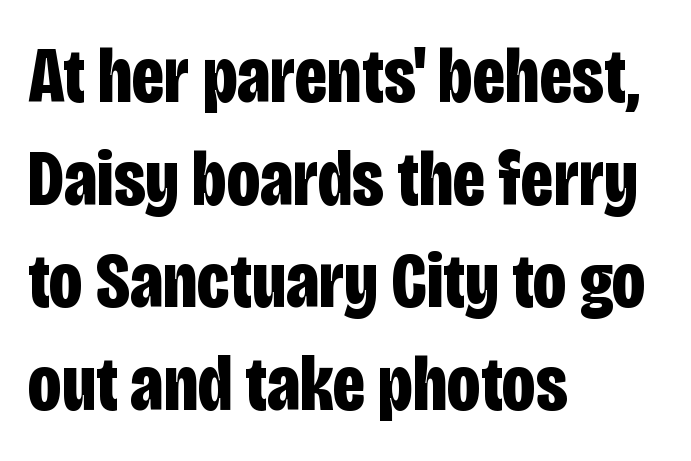
The image shows 79 px bold, condensed sans-serif type, upright; set left-aligned, normal line spacing (1.3x), normal letter spacing, not underlined; low stroke contrast and a large x-height.
